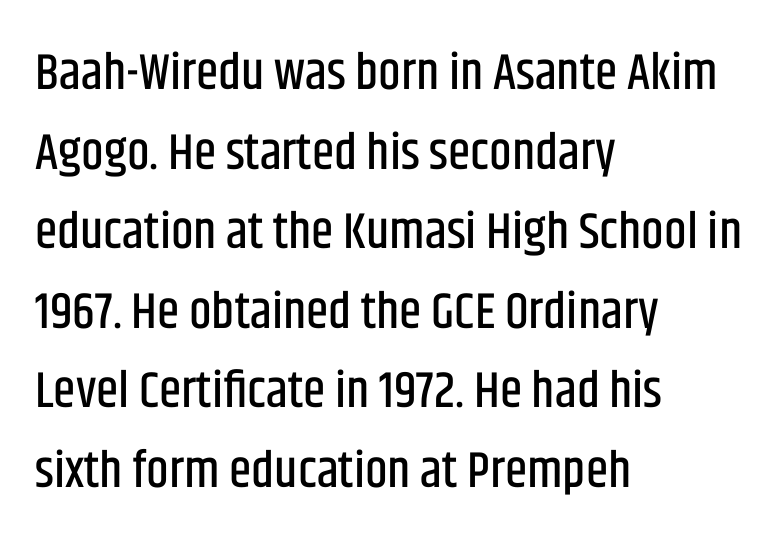
To sum up the face: it is a sans, with no serifs. The gap between lines stays unmarked. The line texture is even and compact thanks to regular tracking. Posture: upright roman. Line spacing here is normal. Varying glyph widths throughout — classic text-font behaviour.
